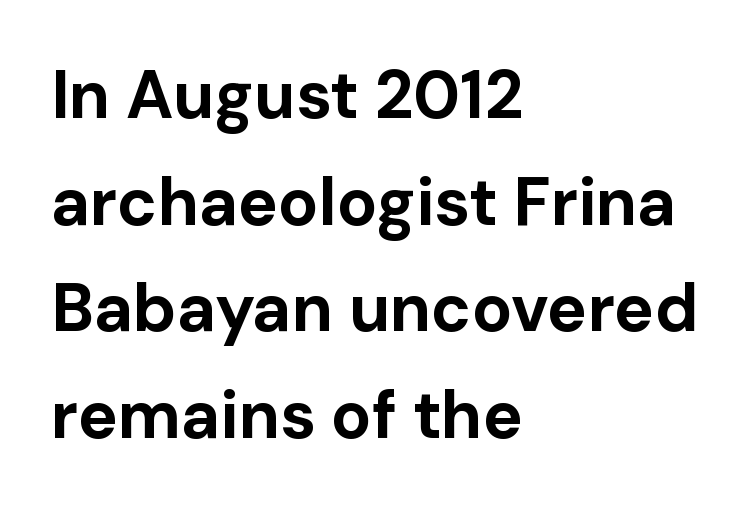
Do the characters align in a grid? No, the font is proportional. The face used here has the dense, thick strokes of a bold. The passage shown stacks its lines at a standard gap. This sample uses an upright cut, with every glyph sitting square on the baseline. Teacher's note: observe the even left margin — that is flush-left alignment.
